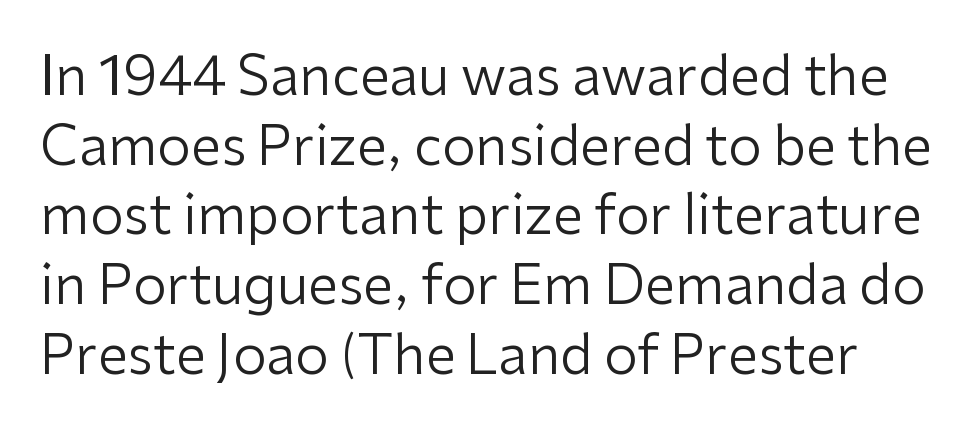
{"serif": "no", "italic": "no", "bold": "no", "weight": "regular", "width": "normal", "stroke_contrast": "low", "x_height": "medium", "monospaced": "no", "underline": "no", "line_spacing": "normal", "line_spacing_ratio": 1.29, "letter_spacing": "normal", "letter_spacing_em": 0.0, "glyph_px": 54}
